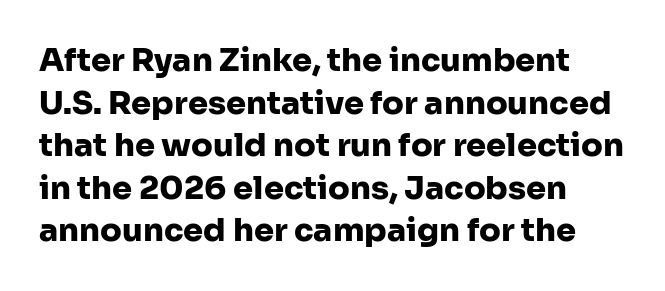
Summary of weight: heavy, a full bold. When letters stand straight like this, we call the style roman or upright. Rule under the text: the space is simply empty. You could not count columns in this text — the font is proportionally spaced. The letters sit at their default tracking, neither squeezed nor spread. The glyphs in this specimen are sans serif.
